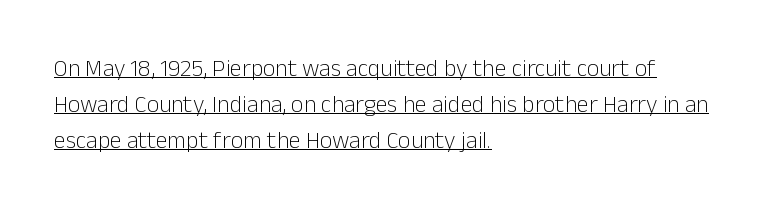
The image shows 24 px text type, upright; set left-aligned, normal line spacing (1.51x), normal letter spacing, underlined.
